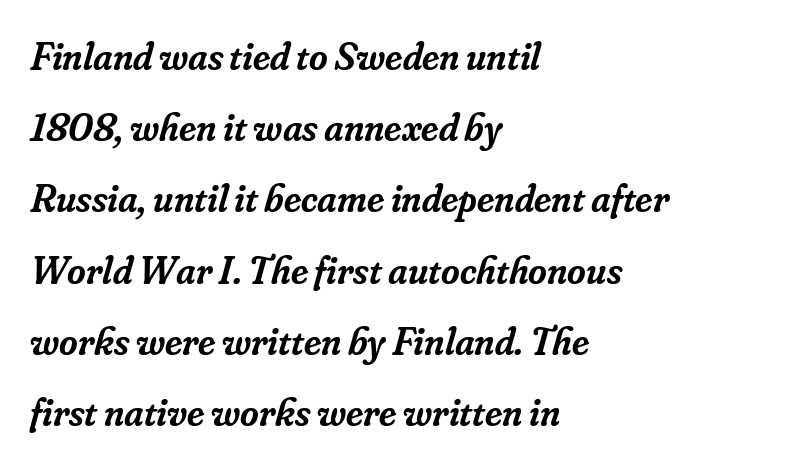
The image shows 40 px semibold serif type, italic (leaning right); set left-aligned, line spacing 1.78x, normal letter spacing, not underlined; low stroke contrast and a small x-height.
